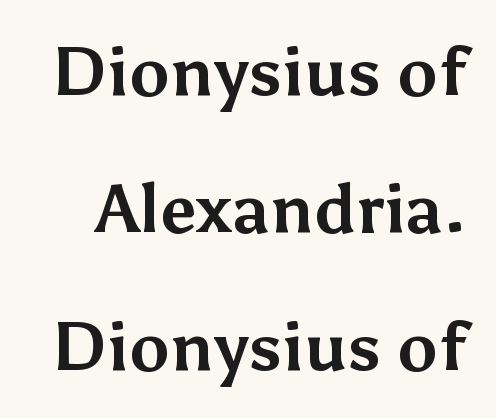
The image shows 68 px bold sans-serif type, upright; set loose line spacing (2.02x), normal letter spacing, not underlined; medium stroke contrast and a medium x-height.
